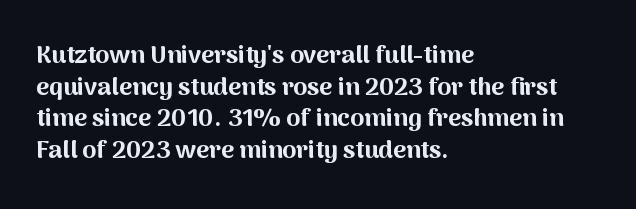
{"italic": "no", "bold": "yes", "underline": "no", "align": "left", "line_spacing": "normal", "line_spacing_ratio": 1.27, "letter_spacing": "normal", "letter_spacing_em": 0.0, "glyph_px": 25}
